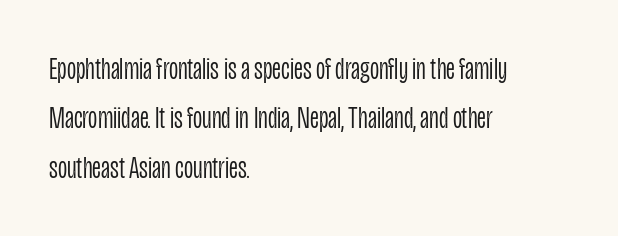
Q: Is the text bold? A: No.
Q: Is the text italic (slanted)? A: No, it is upright.
Q: Is the typeface a serif or a sans-serif typeface? A: Sans-serif.
Q: Is the text underlined? A: No.
Q: How is the paragraph aligned? A: Left-aligned.
Q: Is the spacing between letters normal or unusually wide? A: Normal.
Q: Is the spacing between lines tight, normal or loose? A: Normal.
Q: Width (condensed, normal, or wide)? A: Condensed.
Q: Stroke contrast? A: Low.
Q: x-height? A: Large.
Q: Monospaced? A: No.
